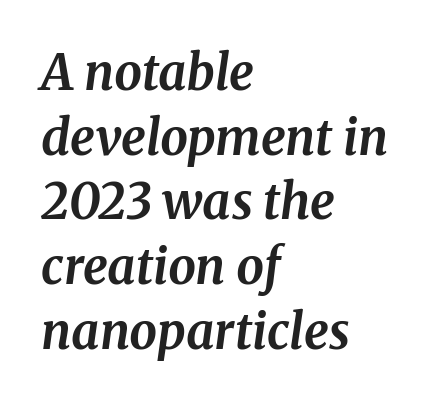
The image shows 49 px bold serif type, italic (leaning right); set left-aligned, normal line spacing (1.32x), normal letter spacing, not underlined; medium stroke contrast and a medium x-height.
